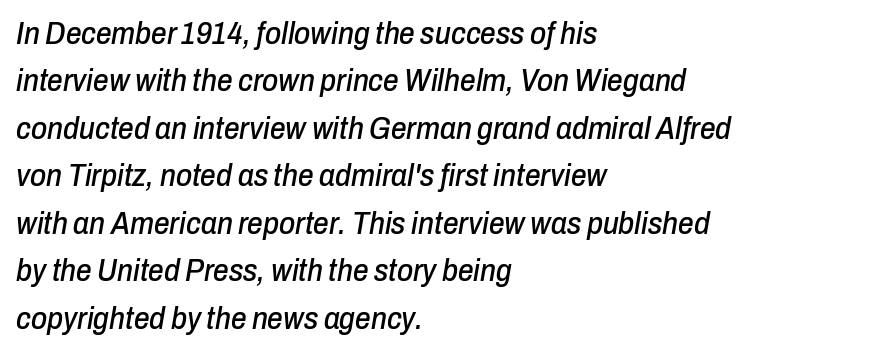
The area under the type is left untouched. This sample is left-justified, so line endings fall wherever the words run out. The designer left line spacing at the default. Students, note that the glyphs here touch the page at normal intervals.
